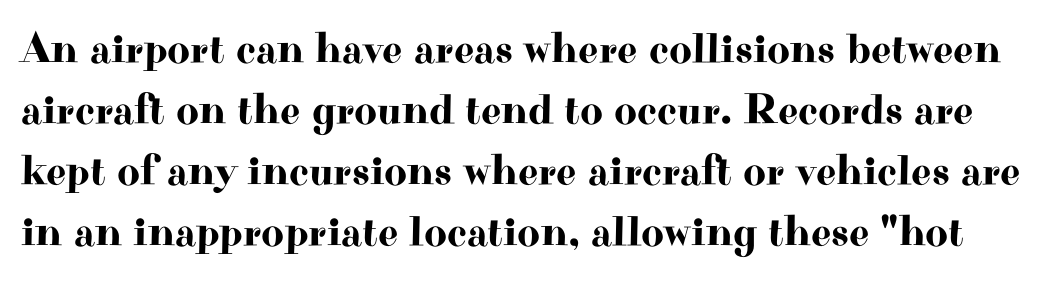
{"serif": "yes", "italic": "no", "width": "wide", "stroke_contrast": "high", "x_height": "small", "monospaced": "no", "underline": "no", "line_spacing": "normal", "line_spacing_ratio": 1.39, "letter_spacing": "normal", "letter_spacing_em": 0.0, "glyph_px": 44}
